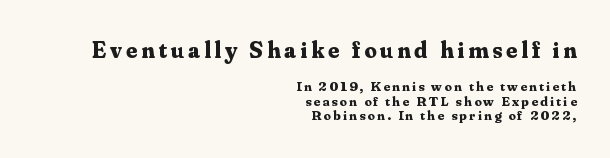
{"italic": "no", "bold": "yes", "underline": "no", "align": "right", "line_spacing": "tight", "line_spacing_ratio": 1.01, "larger_block": "first", "size_ratio": 1.71, "glyph_px": 24}
